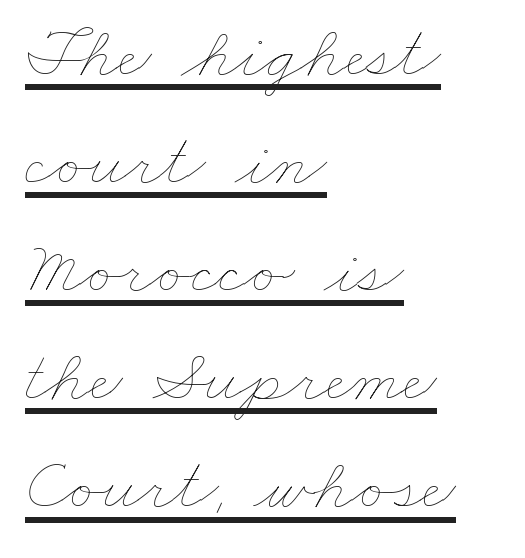
The image shows 74 px thin, wide type; set left-aligned, normal line spacing (1.46x), normal letter spacing, underlined; low stroke contrast and a small x-height.
